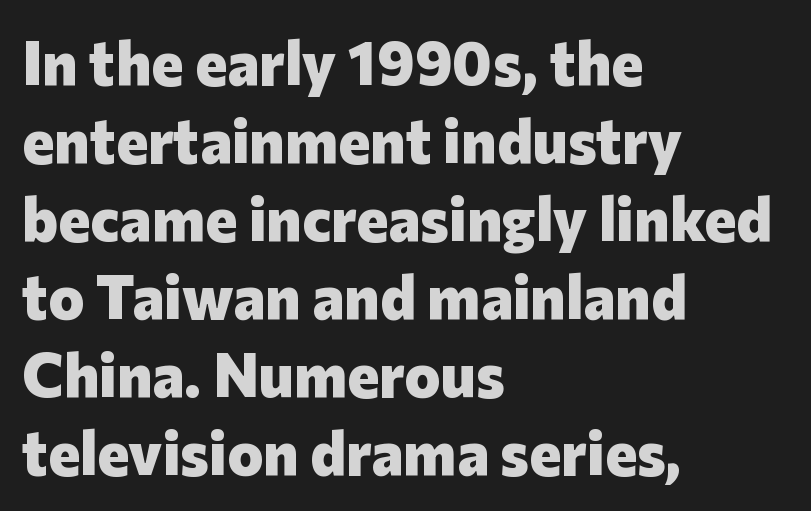
{"serif": "no", "italic": "no", "bold": "yes", "weight": "heavy", "width": "normal", "stroke_contrast": "low", "x_height": "medium", "monospaced": "no", "underline": "no", "align": "left", "line_spacing": "normal", "line_spacing_ratio": 1.28, "letter_spacing": "normal", "letter_spacing_em": 0.0, "glyph_px": 61}
